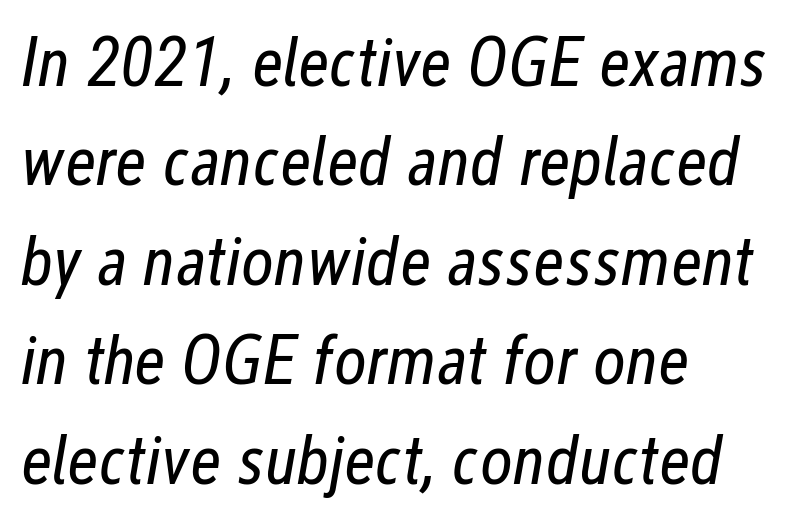
{"italic": "yes", "lean": "right", "slant_degrees": 12, "bold": "no", "weight": "regular", "width": "condensed", "stroke_contrast": "low", "x_height": "medium", "monospaced": "no", "underline": "no", "align": "left", "line_spacing": "normal", "line_spacing_ratio": 1.42, "letter_spacing": "normal", "letter_spacing_em": 0.0, "glyph_px": 70}
